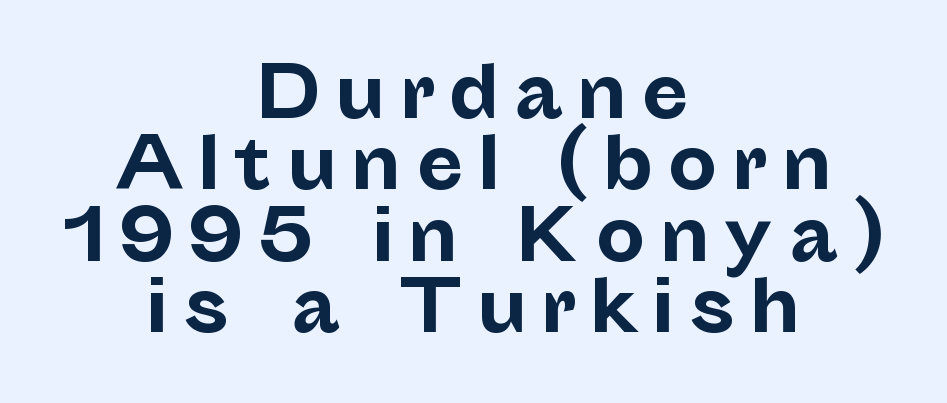
The letters stand upright; this is a roman face. Serifs: no, the terminals of the letterforms are clean. Has an underline been added? It has not. The rendering uses natural spacing where letterforms have individual widths. A typesetter would call this heavily tracked-out type. Vertical spacing — tight.
